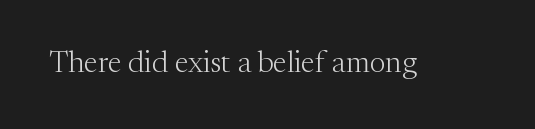
Q: Is the text bold? A: No.
Q: Is the text italic (slanted)? A: No, it is upright.
Q: Is the typeface a serif or a sans-serif typeface? A: Serif.
Q: Is the text underlined? A: No.
Q: Is the spacing between letters normal or unusually wide? A: Normal.
Q: Width (condensed, normal, or wide)? A: Normal.
Q: Stroke contrast? A: Medium.
Q: x-height? A: Medium.
Q: Monospaced? A: No.
